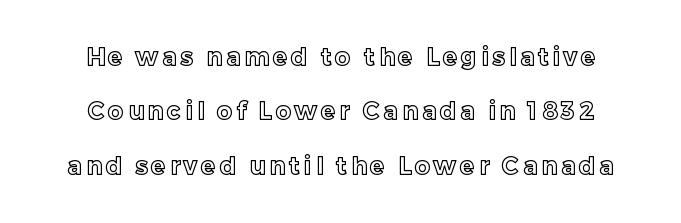
{"italic": "no", "underline": "no", "line_spacing": "loose", "line_spacing_ratio": 2.27, "glyph_px": 24}
